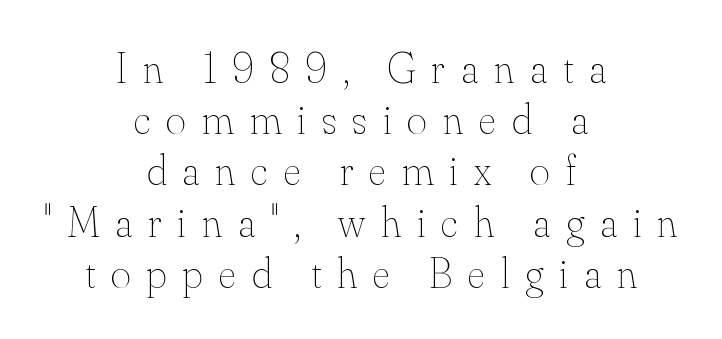
Here the designer chose a conventional face with non-uniform glyph widths. This rendering uses center alignment, leaving both contours irregular but symmetric. Underlining? Definitely not there. No letter is thick-stroked: the sample isn't bold. Nope, not italic — everything's standing straight.
